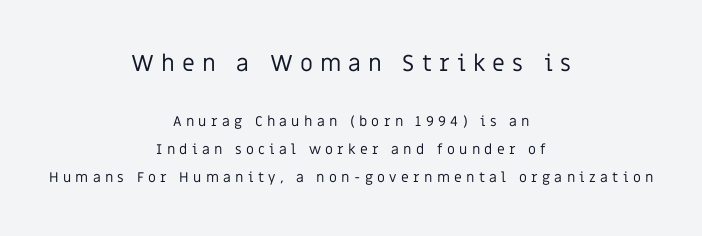
Q: Is the text bold? A: No.
Q: Is the text italic (slanted)? A: No, it is upright.
Q: Is the text underlined? A: No.
Q: How is the paragraph aligned? A: Centered.
Q: Is the spacing between letters normal or unusually wide? A: Unusually wide.
Q: Is the spacing between lines tight, normal or loose? A: Loose.
Q: Which block of text is set in a larger size, the first (top) or the second (bottom)? A: The first (top) one.
